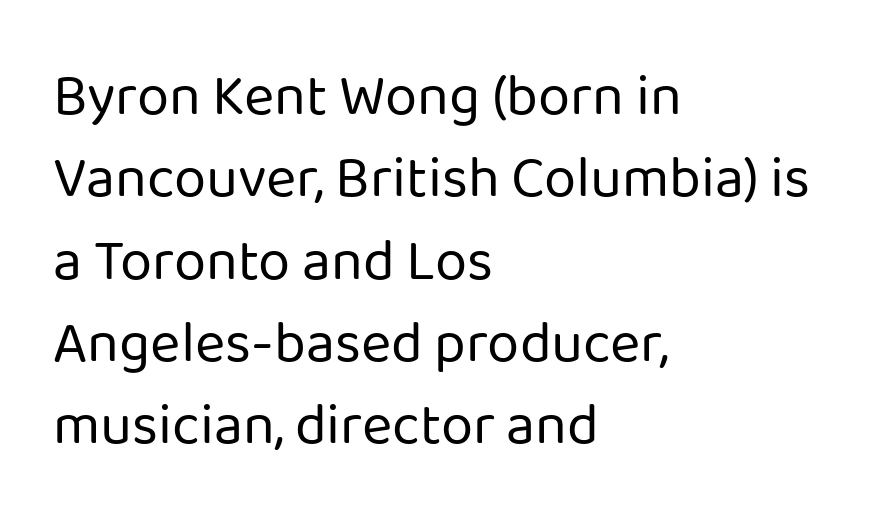
Horizontal alignment here is leftward, the default for most running prose. Rows of type keep a routine distance in the vertical direction. Varying glyph widths throughout — classic text-font behaviour. Anything drawn beneath the words? Only blank space. The rendering shows plain stroke endings on the letterforms — a sans-serif design.
